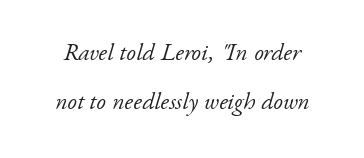
Q: Is the text bold? A: No.
Q: Is the text italic (slanted)? A: Yes, it leans right by about 17 degrees.
Q: Is the text underlined? A: No.
Q: Is the spacing between letters normal or unusually wide? A: Normal.
Q: Is the spacing between lines tight, normal or loose? A: Loose.
